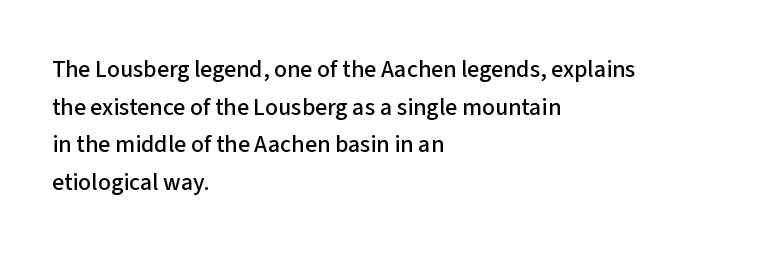
The image shows 24 px text type, upright; set left-aligned, normal line spacing (1.57x), normal letter spacing, not underlined.
